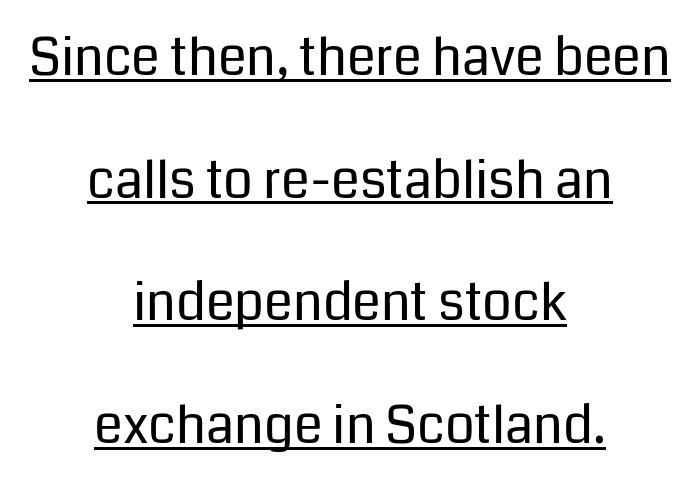
The image shows 52 px regular-weight sans-serif type, upright; set centered, loose line spacing (2.36x), normal letter spacing, underlined; low stroke contrast and a medium x-height.
